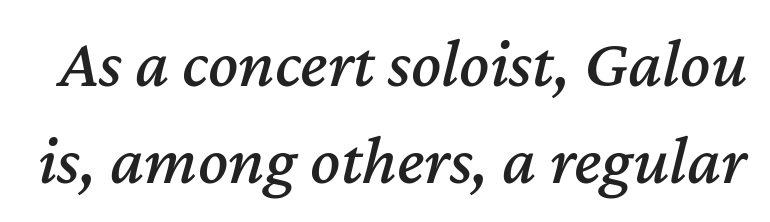
The image shows 70 px text type, italic (leaning right); set normal line spacing (1.38x), normal letter spacing, not underlined; medium stroke contrast and a medium x-height.
